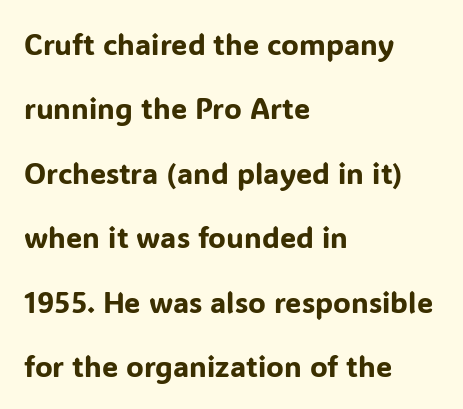
Q: Is the text italic (slanted)? A: No, it is upright.
Q: Is the typeface a serif or a sans-serif typeface? A: Sans-serif.
Q: Is the text underlined? A: No.
Q: How is the paragraph aligned? A: Left-aligned.
Q: Is the spacing between letters normal or unusually wide? A: Normal.
Q: Is the spacing between lines tight, normal or loose? A: Loose.
Q: Width (condensed, normal, or wide)? A: Normal.
Q: Stroke contrast? A: Low.
Q: x-height? A: Medium.
Q: Monospaced? A: No.
